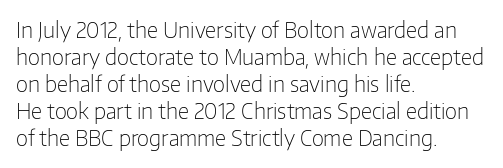
The passage shown is not underscored anywhere. Summary of vertical rhythm: regular, with standard interline spacing. The rag falls on the right side of this text block. Notice how the stems are strictly vertical — no italics here. Vertical stems look standard width or narrower in stroke.
